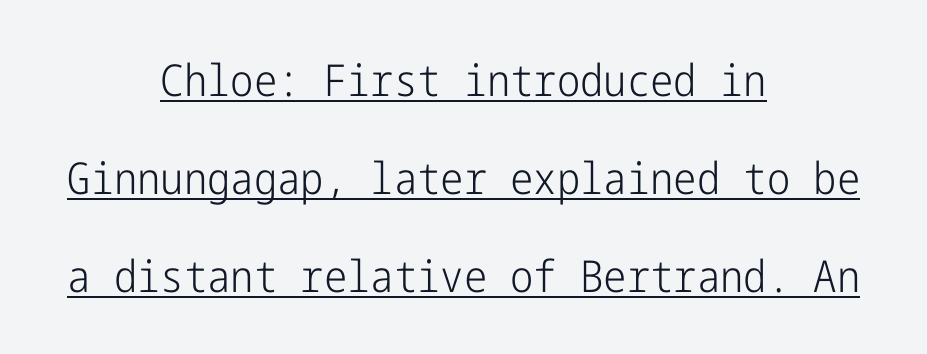
{"serif": "no", "italic": "no", "bold": "no", "weight": "light", "width": "condensed", "stroke_contrast": "low", "x_height": "medium", "underline": "yes", "align": "center", "line_spacing": "loose", "line_spacing_ratio": 2.23, "letter_spacing": "normal", "letter_spacing_em": 0.0, "glyph_px": 44}
